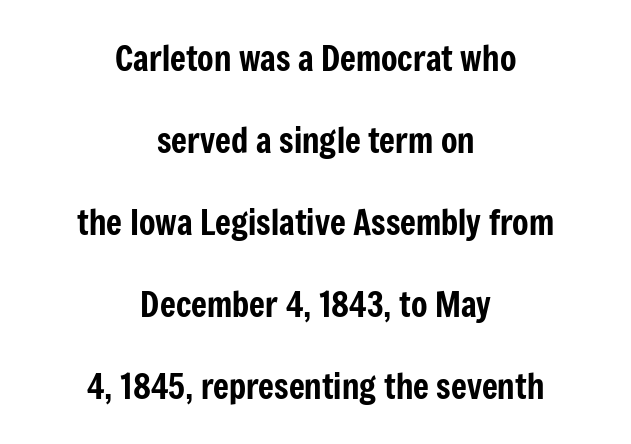
Q: Is the text italic (slanted)? A: No, it is upright.
Q: Is the typeface a serif or a sans-serif typeface? A: Sans-serif.
Q: Is the text underlined? A: No.
Q: How is the paragraph aligned? A: Centered.
Q: Is the spacing between letters normal or unusually wide? A: Normal.
Q: Is the spacing between lines tight, normal or loose? A: Loose.
Q: Width (condensed, normal, or wide)? A: Condensed.
Q: Stroke contrast? A: Low.
Q: x-height? A: Medium.
Q: Monospaced? A: No.
